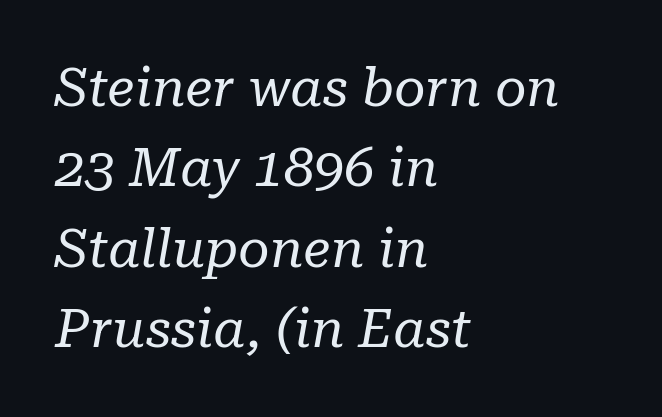
A typesetter would mark this as italic. Interline gaps are of average width in this sample. Words float on clear page, feet unadorned. These lines are rendered in a variable-pitch font. The weight would be labelled regular, book, light, or lighter still.
